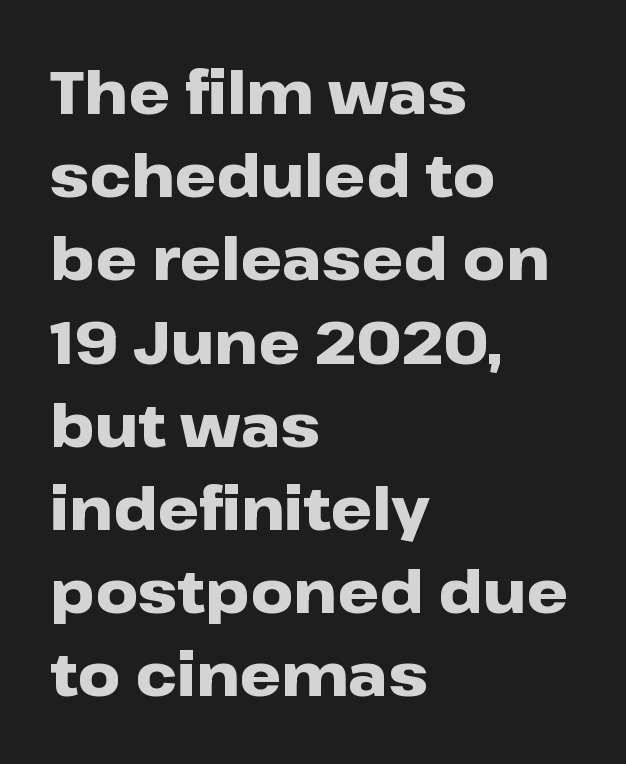
{"serif": "no", "italic": "no", "bold": "yes", "weight": "heavy", "width": "wide", "stroke_contrast": "low", "x_height": "medium", "monospaced": "no", "underline": "no", "align": "left", "line_spacing": "normal", "line_spacing_ratio": 1.41, "letter_spacing": "normal", "letter_spacing_em": 0.0, "glyph_px": 59}
